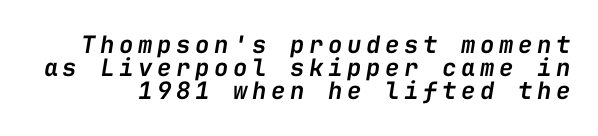
Q: Is the text bold? A: Semi-bold.
Q: Is the text italic (slanted)? A: Yes, it leans right by about 9 degrees.
Q: Is the text underlined? A: No.
Q: Is the spacing between lines tight, normal or loose? A: Tight.
